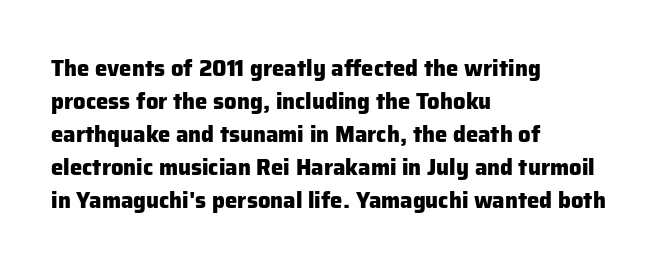
Q: Is the text bold? A: Yes.
Q: Is the text italic (slanted)? A: No, it is upright.
Q: Is the text underlined? A: No.
Q: How is the paragraph aligned? A: Left-aligned.
Q: Is the spacing between letters normal or unusually wide? A: Normal.
Q: Is the spacing between lines tight, normal or loose? A: Normal.
